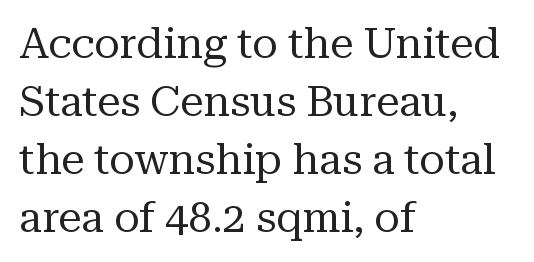
{"serif": "yes", "italic": "no", "bold": "no", "weight": "regular", "width": "normal", "stroke_contrast": "medium", "x_height": "medium", "monospaced": "no", "underline": "no", "align": "left", "line_spacing": "normal", "line_spacing_ratio": 1.38, "letter_spacing": "normal", "letter_spacing_em": 0.0, "glyph_px": 42}
